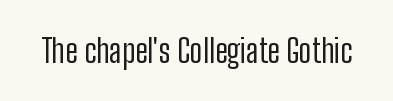
{"serif": "no", "italic": "no", "bold": "no", "weight": "regular", "width": "condensed", "stroke_contrast": "low", "x_height": "medium", "monospaced": "no", "underline": "no", "letter_spacing": "normal", "letter_spacing_em": 0.0, "glyph_px": 32}
